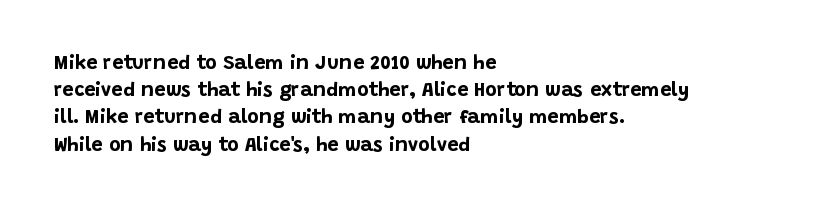
Q: Is the text bold? A: Yes.
Q: Is the text italic (slanted)? A: No, it is upright.
Q: Is the text underlined? A: No.
Q: How is the paragraph aligned? A: Left-aligned.
Q: Is the spacing between letters normal or unusually wide? A: Normal.
Q: Is the spacing between lines tight, normal or loose? A: Normal.
